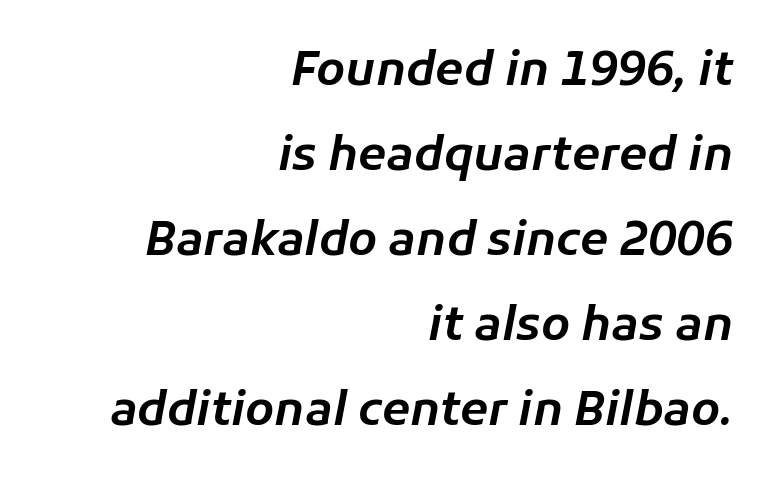
{"italic": "yes", "lean": "right", "slant_degrees": 11, "width": "normal", "stroke_contrast": "low", "x_height": "medium", "monospaced": "no", "underline": "no", "align": "right", "line_spacing_ratio": 1.85, "letter_spacing": "normal", "letter_spacing_em": 0.0, "glyph_px": 46}
